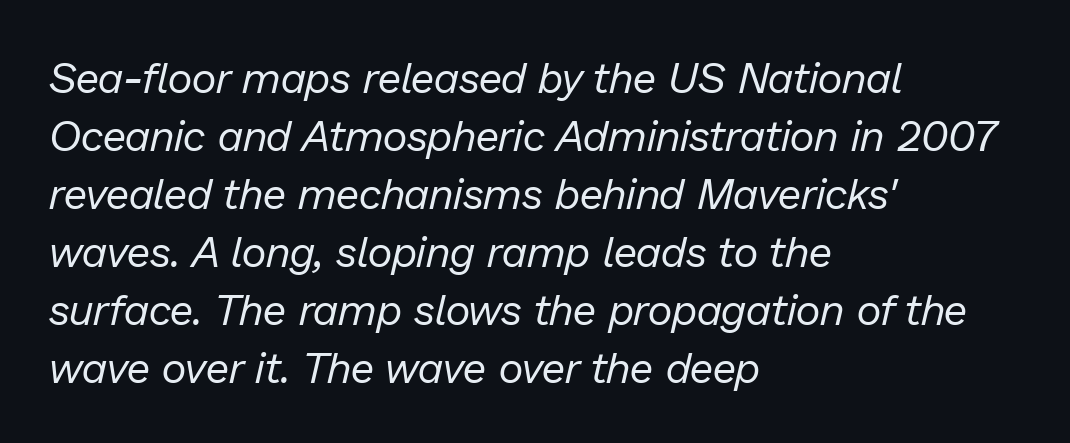
Q: Is the text bold? A: No.
Q: Is the text italic (slanted)? A: Yes, it leans right by about 13 degrees.
Q: Is the text underlined? A: No.
Q: How is the paragraph aligned? A: Left-aligned.
Q: Is the spacing between letters normal or unusually wide? A: Normal.
Q: Is the spacing between lines tight, normal or loose? A: Normal.
Q: Width (condensed, normal, or wide)? A: Normal.
Q: Stroke contrast? A: Low.
Q: x-height? A: Medium.
Q: Monospaced? A: No.
